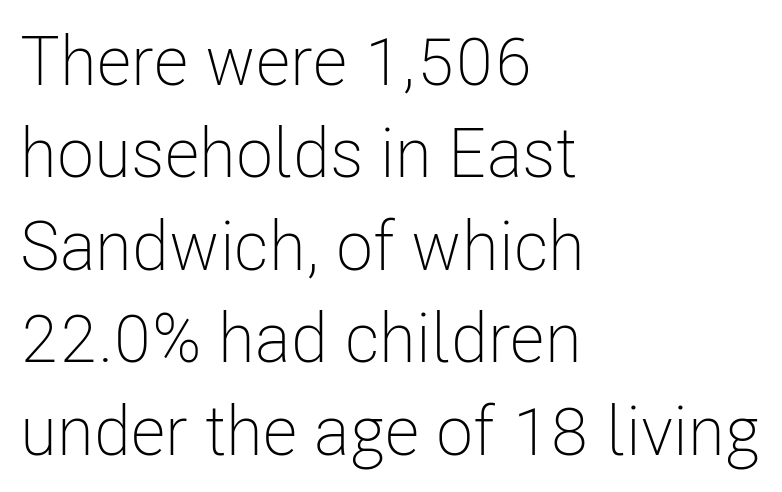
Serif or sans? Sans — the stroke terminals are bare. These lines are rendered in a variable-pitch font. Plain, unruled lines of type. The compositor pushed each line to the left boundary. The leading is moderate, giving the passage an even texture.
